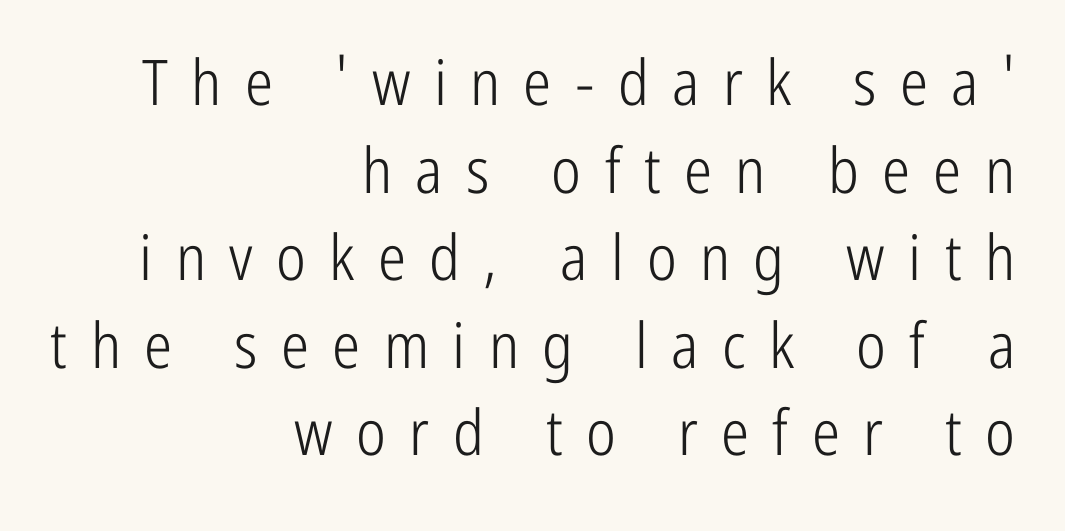
No letter is thick-stroked: the sample isn't bold. The vertical gap from one line to the next is medium. Spacing verdict: proportional, widths tailored to each character. These lines have a slow, spaced-out rhythm from letter to letter. The paragraph has a hard right edge and a soft left edge. The letters stand straight up with perfectly vertical stems.
